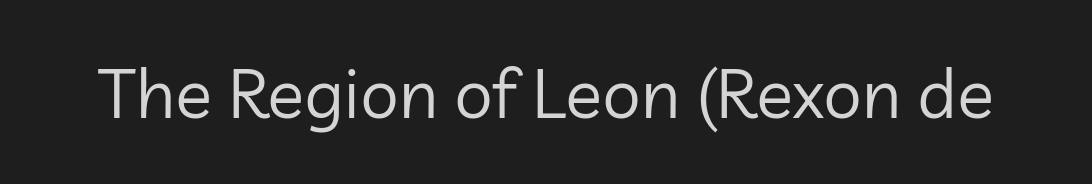
The image shows 69 px regular-weight sans-serif type, upright; set normal letter spacing, not underlined; low stroke contrast and a medium x-height.
